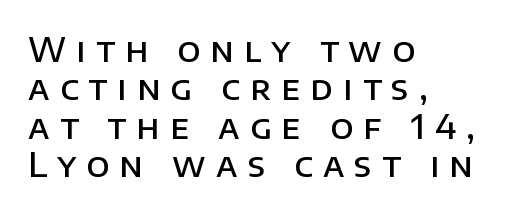
The image shows 33 px semibold sans-serif type, upright; set left-aligned, line spacing 1.16x, unusually wide letter spacing (+0.31 em), not underlined; low stroke contrast and a large x-height.
